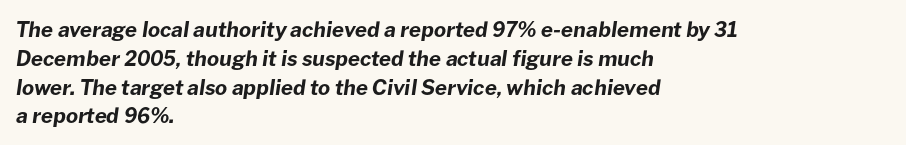
Default kerning and tracking; the words read as compact shapes. Decoration check: the copy has no underline. One-word summary of the alignment: left. Summary of vertical rhythm: regular, with standard interline spacing.
